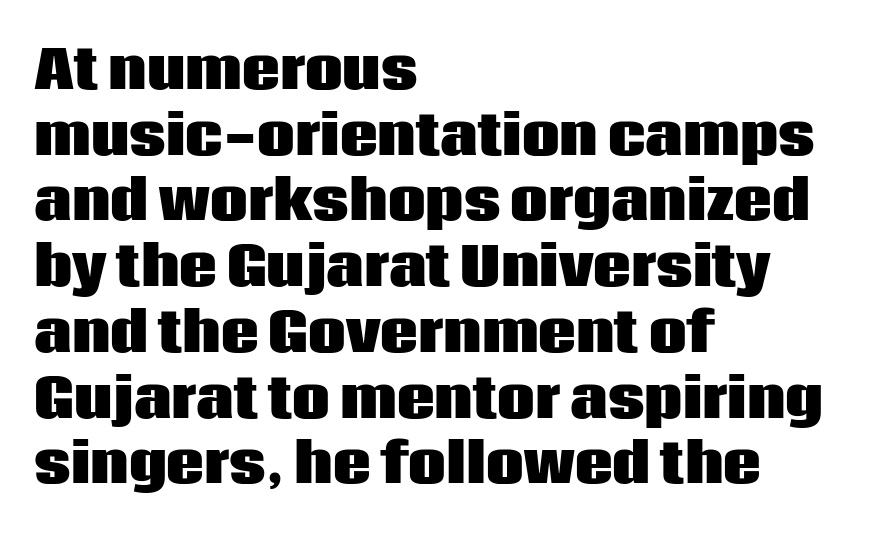
Standard letterfit; no display-style spreading of the glyphs. The specimen reads as upright at a glance. Rule under the text: the space is simply empty. Caption: bold face, heavy strokes. The passage shown is typed in a proportional face where columns would drift.
